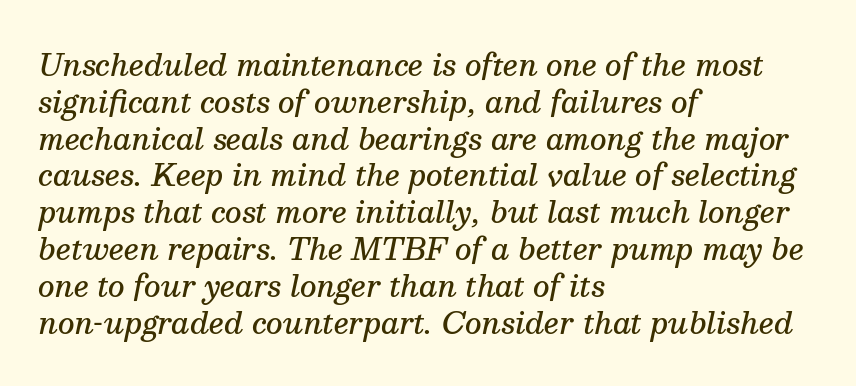
Q: Is the text bold? A: Semi-bold.
Q: Is the text italic (slanted)? A: Yes, it leans right by about 13 degrees.
Q: Is the typeface a serif or a sans-serif typeface? A: Serif.
Q: Is the text underlined? A: No.
Q: How is the paragraph aligned? A: Left-aligned.
Q: Is the spacing between letters normal or unusually wide? A: Normal.
Q: Is the spacing between lines tight, normal or loose? A: Normal.
Q: Width (condensed, normal, or wide)? A: Normal.
Q: Stroke contrast? A: Medium.
Q: x-height? A: Medium.
Q: Monospaced? A: No.
